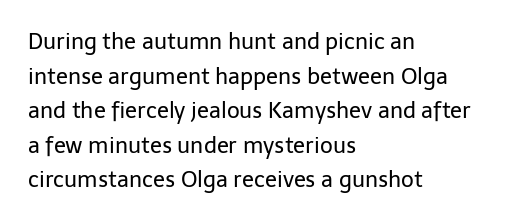
{"italic": "no", "bold": "no", "underline": "no", "align": "left", "line_spacing": "normal", "line_spacing_ratio": 1.57, "letter_spacing": "normal", "letter_spacing_em": 0.0, "glyph_px": 22}
